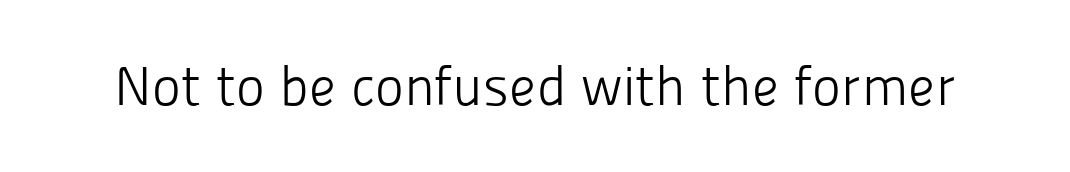
The image shows 55 px light sans-serif type, upright; set normal letter spacing, not underlined; low stroke contrast and a medium x-height.
